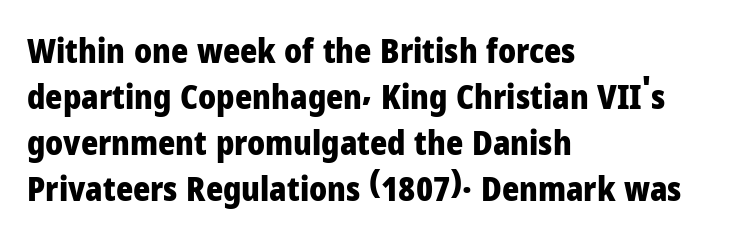
The space beneath each line is pristine and unruled. You can tell it's not italic because the verticals are truly vertical. Do the characters align in a grid? No, the font is proportional. Letterform terminals end flat and unadorned throughout the passage. Heavy, bold letterforms.
